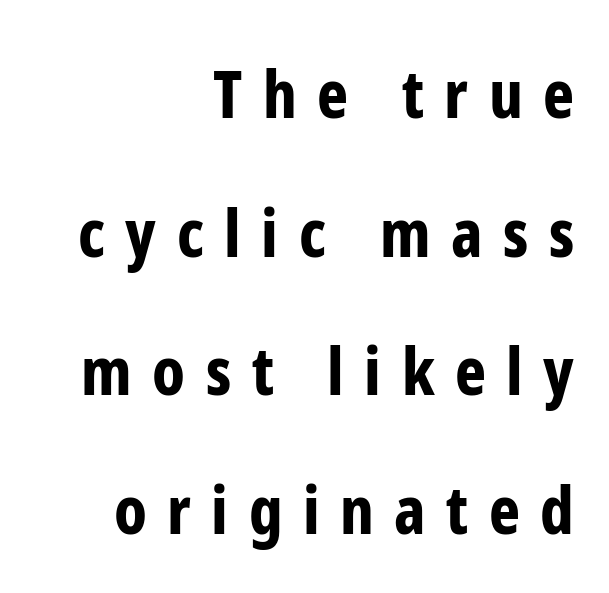
{"serif": "no", "italic": "no", "bold": "yes", "weight": "bold", "width": "condensed", "stroke_contrast": "low", "x_height": "medium", "monospaced": "no", "underline": "no", "align": "right", "line_spacing": "loose", "line_spacing_ratio": 2.1, "letter_spacing": "wide", "letter_spacing_em": 0.31, "glyph_px": 66}
